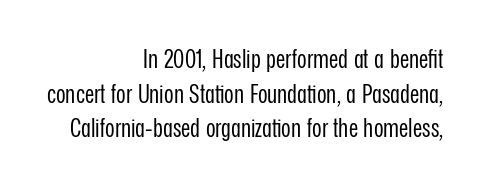
Upright lettering throughout. Caption: multi-line text, flush right, ragged left. Is the type heavy? It reads as light-to-regular instead. Honestly, the letter spacing is just normal — you wouldn't notice it. Honestly, the row spacing looks completely unremarkable. Glance below the letters and you will spot only blank space.
